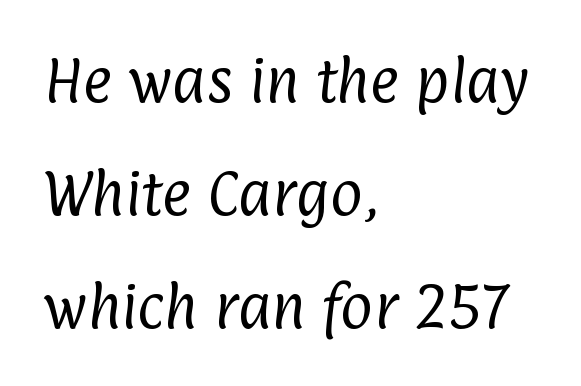
{"serif": "no", "bold": "no", "weight": "regular", "width": "condensed", "stroke_contrast": "low", "x_height": "medium", "monospaced": "no", "underline": "no", "align": "left", "line_spacing": "loose", "line_spacing_ratio": 2.26, "letter_spacing": "normal", "letter_spacing_em": 0.0, "glyph_px": 50}
